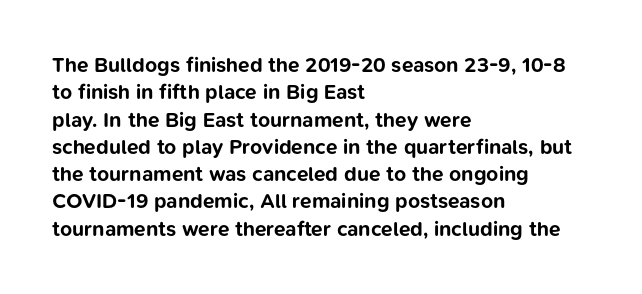
Q: Is the text bold? A: Yes.
Q: Is the text italic (slanted)? A: No, it is upright.
Q: Is the text underlined? A: No.
Q: How is the paragraph aligned? A: Left-aligned.
Q: Is the spacing between letters normal or unusually wide? A: Normal.
Q: Is the spacing between lines tight, normal or loose? A: Normal.
